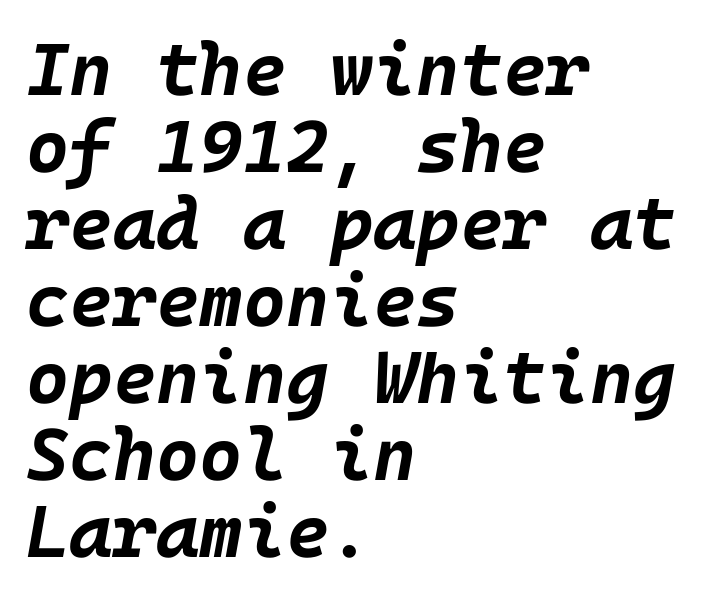
The image shows 74 px bold type, italic (leaning right); set left-aligned, tight line spacing (1.04x), normal letter spacing, not underlined; low stroke contrast and a large x-height.
